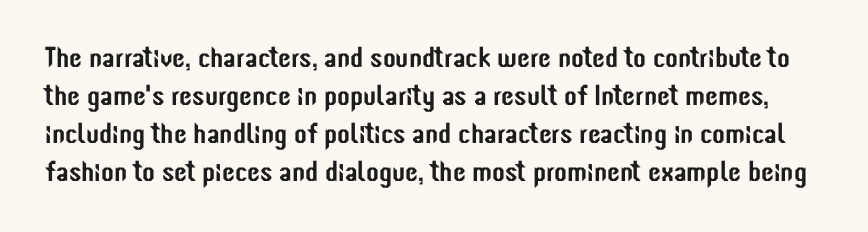
The image shows 29 px condensed sans-serif type, upright; set normal line spacing (1.31x), normal letter spacing, not underlined; low stroke contrast and a medium x-height.
